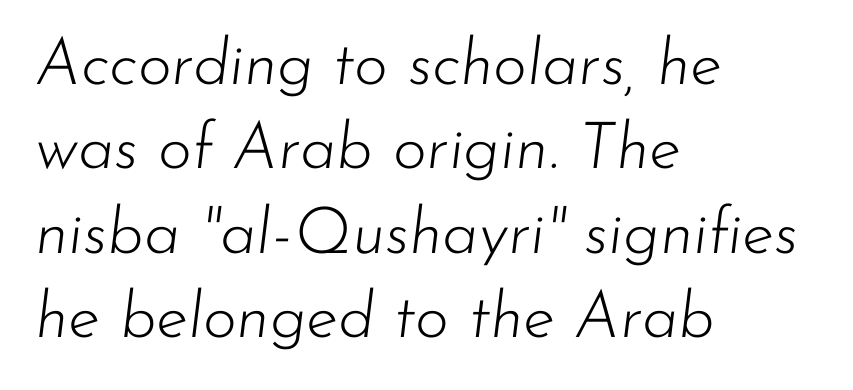
Q: Is the text bold? A: No.
Q: Is the text italic (slanted)? A: Yes, it leans right by about 7 degrees.
Q: Is the text underlined? A: No.
Q: How is the paragraph aligned? A: Left-aligned.
Q: Is the spacing between letters normal or unusually wide? A: Normal.
Q: Is the spacing between lines tight, normal or loose? A: Normal.
Q: Width (condensed, normal, or wide)? A: Normal.
Q: Stroke contrast? A: Low.
Q: x-height? A: Small.
Q: Monospaced? A: No.
